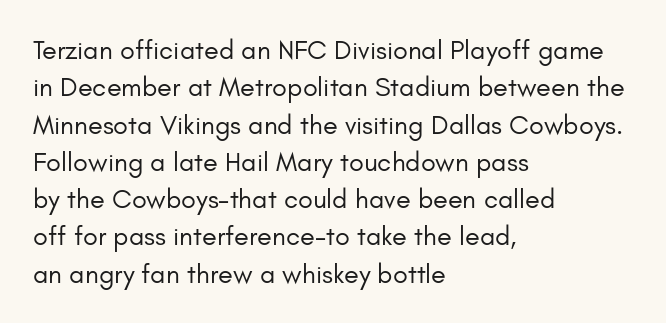
Q: Is the text bold? A: No.
Q: Is the text italic (slanted)? A: No, it is upright.
Q: Is the text underlined? A: No.
Q: How is the paragraph aligned? A: Left-aligned.
Q: Is the spacing between letters normal or unusually wide? A: Normal.
Q: Is the spacing between lines tight, normal or loose? A: Normal.
